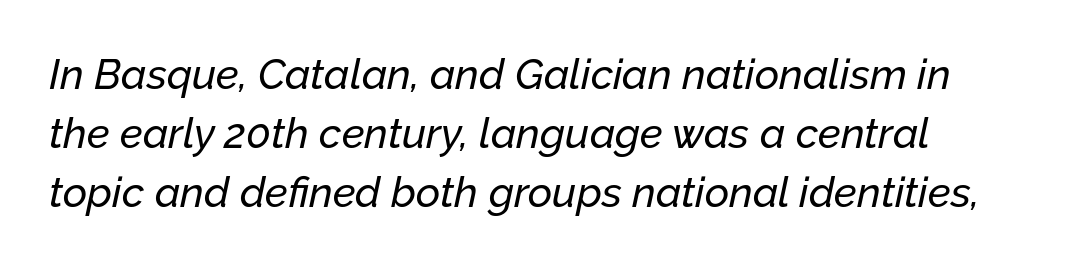
Q: Is the text italic (slanted)? A: Yes, it leans right by about 12 degrees.
Q: Is the text underlined? A: No.
Q: Is the spacing between letters normal or unusually wide? A: Normal.
Q: Is the spacing between lines tight, normal or loose? A: Normal.
Q: Width (condensed, normal, or wide)? A: Normal.
Q: Stroke contrast? A: Low.
Q: x-height? A: Medium.
Q: Monospaced? A: No.
